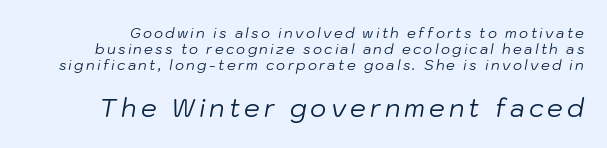
The image shows 25 px text type, italic (leaning right); set tight line spacing (1.15x), not underlined; the second (bottom) block is 1.79x larger.
